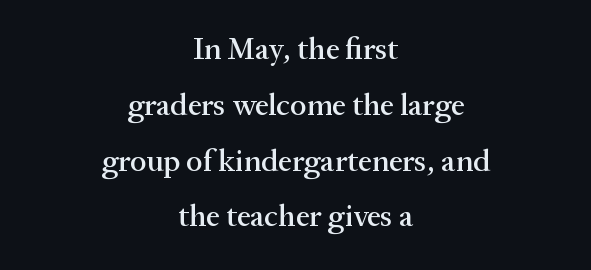
{"serif": "yes", "italic": "no", "width": "normal", "stroke_contrast": "medium", "x_height": "medium", "monospaced": "no", "underline": "no", "align": "center", "line_spacing_ratio": 1.8, "letter_spacing": "normal", "letter_spacing_em": 0.0, "glyph_px": 31}
